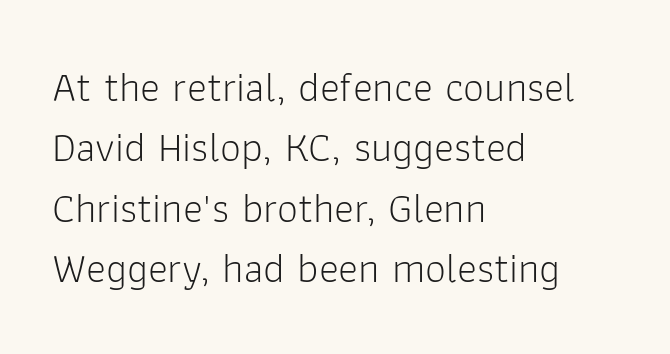
Q: Is the text bold? A: No.
Q: Is the text italic (slanted)? A: No, it is upright.
Q: Is the typeface a serif or a sans-serif typeface? A: Sans-serif.
Q: Is the text underlined? A: No.
Q: How is the paragraph aligned? A: Left-aligned.
Q: Is the spacing between letters normal or unusually wide? A: Normal.
Q: Is the spacing between lines tight, normal or loose? A: Normal.
Q: Width (condensed, normal, or wide)? A: Normal.
Q: Stroke contrast? A: Low.
Q: x-height? A: Medium.
Q: Monospaced? A: No.
